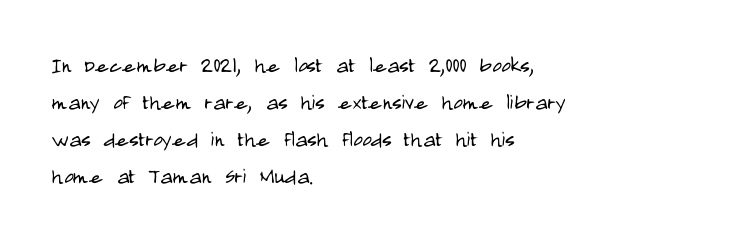
The image shows 26 px text type, upright; set left-aligned, normal line spacing (1.42x), normal letter spacing, not underlined.
